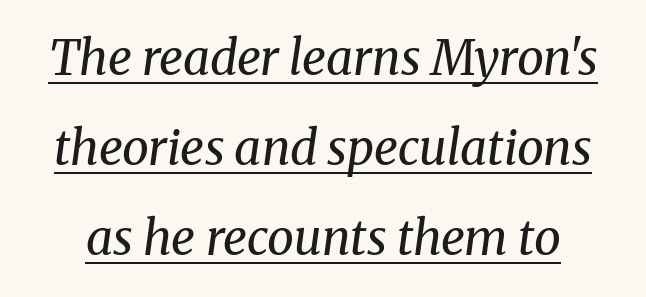
Q: Is the text bold? A: No.
Q: Is the text italic (slanted)? A: Yes, it leans right by about 8 degrees.
Q: Is the typeface a serif or a sans-serif typeface? A: Serif.
Q: Is the text underlined? A: Yes.
Q: Is the spacing between letters normal or unusually wide? A: Normal.
Q: Width (condensed, normal, or wide)? A: Normal.
Q: Stroke contrast? A: Medium.
Q: x-height? A: Medium.
Q: Monospaced? A: No.
